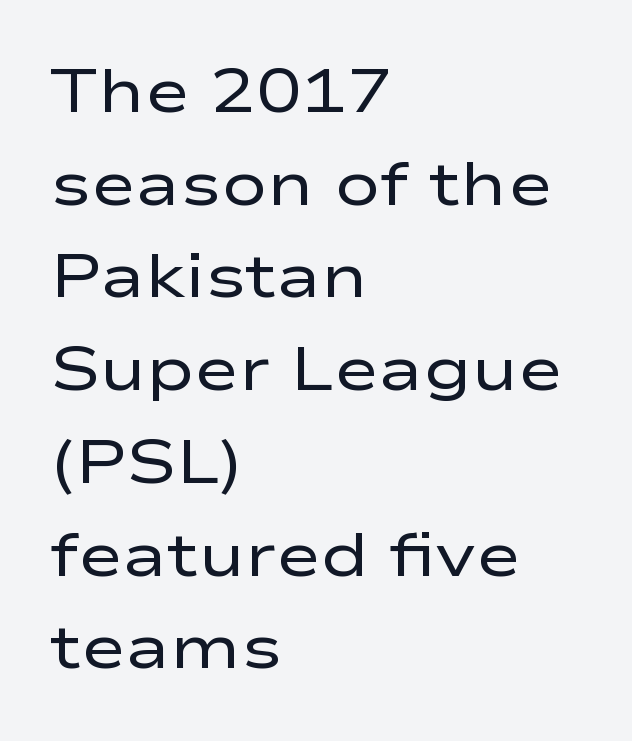
{"serif": "no", "italic": "no", "bold": "no", "weight": "regular", "width": "wide", "stroke_contrast": "low", "x_height": "medium", "monospaced": "no", "underline": "no", "align": "left", "line_spacing": "normal", "line_spacing_ratio": 1.52, "letter_spacing": "normal", "letter_spacing_em": 0.0, "glyph_px": 61}
